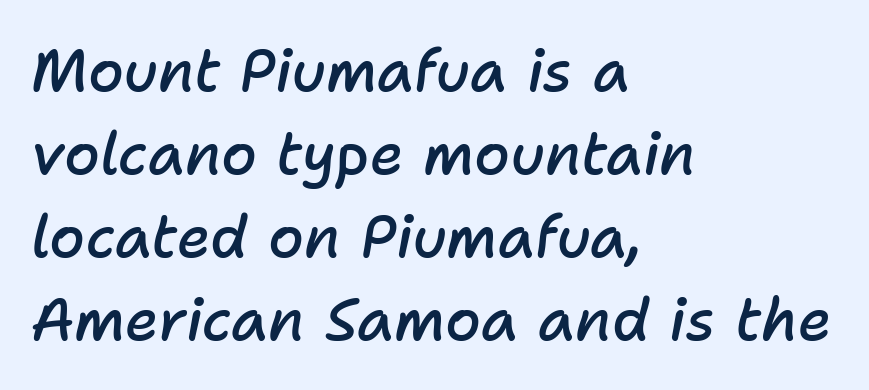
{"italic": "yes", "lean": "right", "slant_degrees": 11, "bold": "semi", "weight": "semibold", "width": "normal", "stroke_contrast": "low", "x_height": "medium", "monospaced": "no", "underline": "no", "align": "left", "line_spacing": "normal", "line_spacing_ratio": 1.43, "letter_spacing": "normal", "letter_spacing_em": 0.0, "glyph_px": 58}
